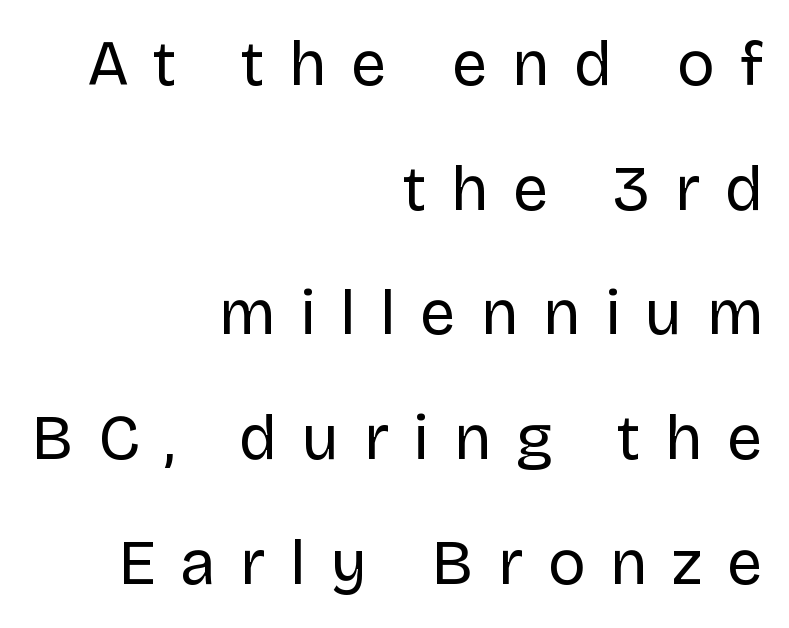
{"serif": "no", "italic": "no", "bold": "no", "weight": "regular", "width": "normal", "stroke_contrast": "low", "x_height": "large", "monospaced": "no", "underline": "no", "align": "right", "line_spacing": "loose", "line_spacing_ratio": 1.98, "letter_spacing": "wide", "letter_spacing_em": 0.39, "glyph_px": 63}
